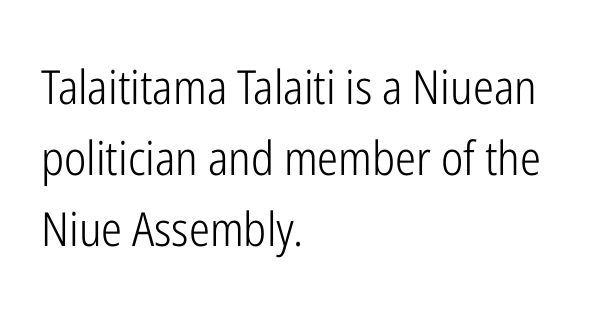
Q: Is the text bold? A: No.
Q: Is the text italic (slanted)? A: No, it is upright.
Q: Is the typeface a serif or a sans-serif typeface? A: Sans-serif.
Q: Is the text underlined? A: No.
Q: How is the paragraph aligned? A: Left-aligned.
Q: Is the spacing between letters normal or unusually wide? A: Normal.
Q: Is the spacing between lines tight, normal or loose? A: Normal.
Q: Width (condensed, normal, or wide)? A: Condensed.
Q: Stroke contrast? A: Low.
Q: x-height? A: Medium.
Q: Monospaced? A: No.
